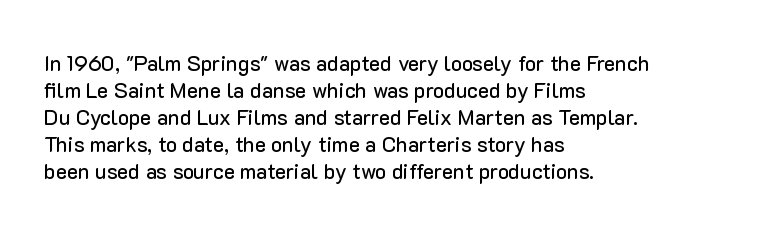
{"italic": "no", "underline": "no", "align": "left", "line_spacing": "normal", "line_spacing_ratio": 1.29, "letter_spacing": "normal", "letter_spacing_em": 0.0, "glyph_px": 21}
